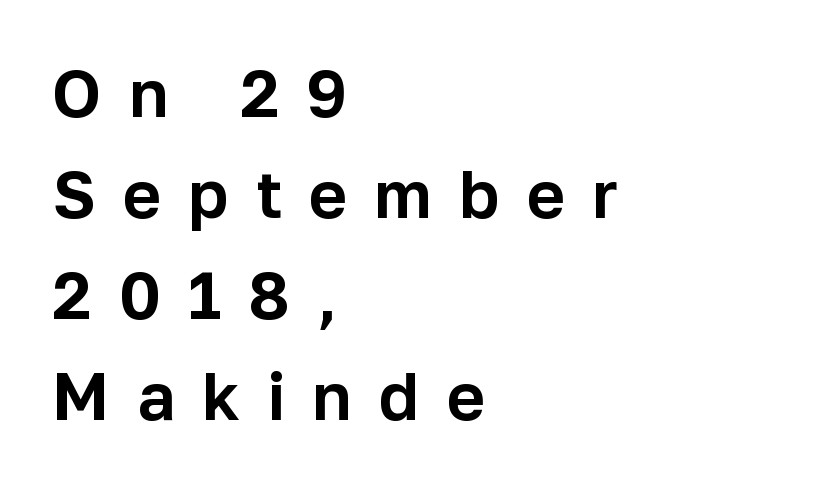
{"serif": "no", "italic": "no", "width": "normal", "stroke_contrast": "low", "x_height": "medium", "monospaced": "no", "underline": "no", "align": "left", "line_spacing": "normal", "line_spacing_ratio": 1.53, "letter_spacing": "wide", "letter_spacing_em": 0.41, "glyph_px": 66}
